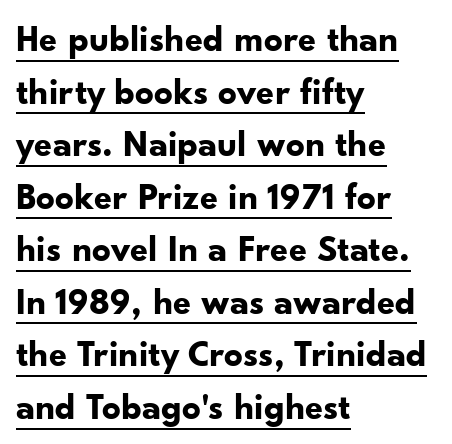
Every letter is thick-stroked: bold, no question. Ascenders rise straight up at ninety degrees. The glyphs are accompanied by a horizontal stroke just below them. Is this a fixed-width face? No — the glyphs have proportional, varying widths. Font category for this specimen: sans-serif. Which margin do the lines hug? The left one — the right edge is uneven.
